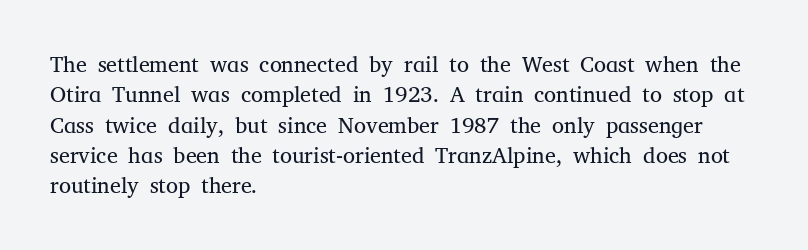
{"italic": "no", "bold": "no", "underline": "no", "align": "left", "line_spacing": "normal", "line_spacing_ratio": 1.38, "letter_spacing": "normal", "letter_spacing_em": 0.0, "glyph_px": 22}
